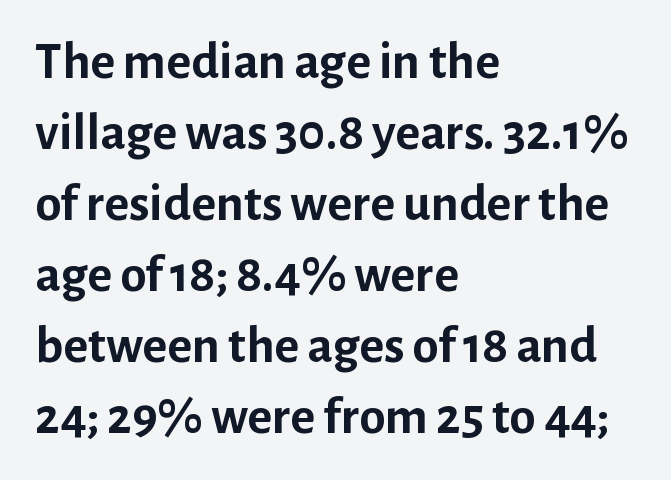
{"serif": "no", "italic": "no", "bold": "yes", "weight": "semibold", "width": "normal", "stroke_contrast": "low", "x_height": "medium", "monospaced": "no", "underline": "no", "align": "left", "line_spacing": "normal", "line_spacing_ratio": 1.34, "letter_spacing": "normal", "letter_spacing_em": 0.0, "glyph_px": 53}
